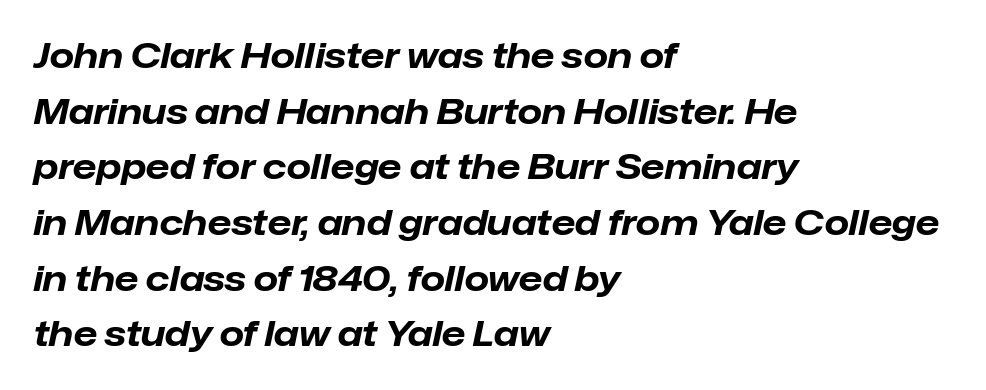
The image shows 35 px bold type, italic (leaning right); set left-aligned, normal line spacing (1.59x), normal letter spacing, not underlined; low stroke contrast and a medium x-height.
